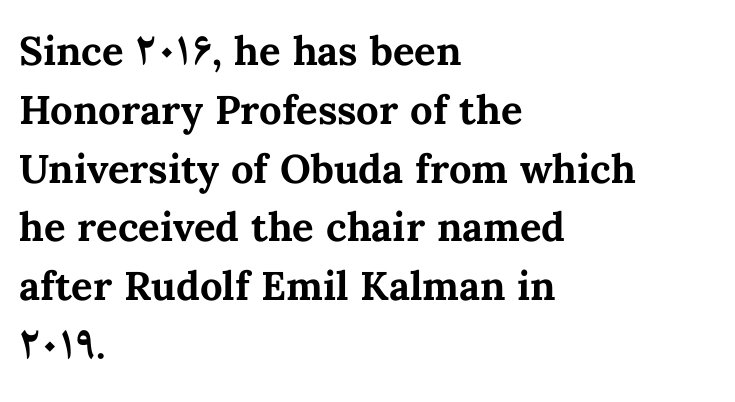
The image shows 40 px bold type, upright; set left-aligned, normal line spacing (1.47x), normal letter spacing, not underlined; medium stroke contrast and a medium x-height.
